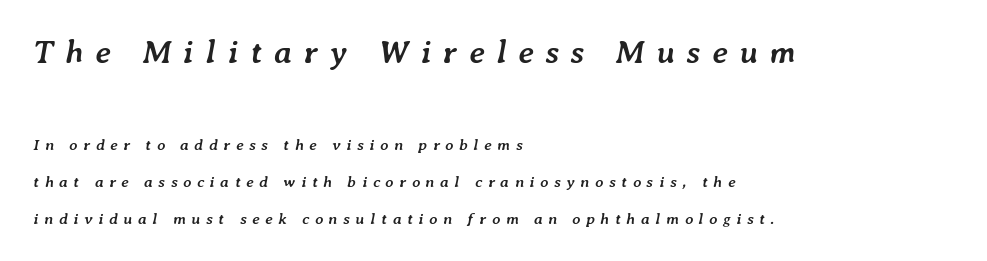
{"italic": "yes", "lean": "right", "slant_degrees": 7, "bold": "yes", "weight": "semibold", "width": "normal", "stroke_contrast": "low", "x_height": "medium", "monospaced": "no", "underline": "no", "align": "left", "line_spacing": "loose", "line_spacing_ratio": 2.3, "letter_spacing": "wide", "letter_spacing_em": 0.35, "larger_block": "first", "size_ratio": 2.06, "glyph_px": 33}
